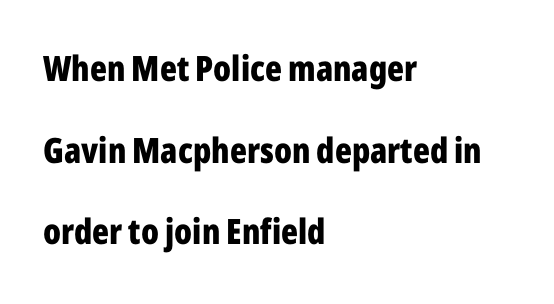
The text block is weighted toward the left margin, trailing off unevenly rightward. Short note: letters normally spaced. Heavy, bold letterforms. Honestly, there is no underline to notice here at all. This sample uses an upright cut, with every glyph sitting square on the baseline. The type family on display is of the sans-serif kind.
